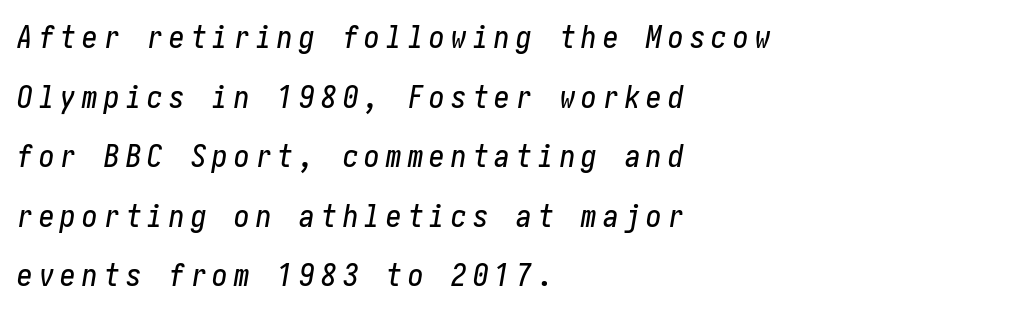
Q: Is the text italic (slanted)? A: Yes, it leans right by about 10 degrees.
Q: Is the text underlined? A: No.
Q: How is the paragraph aligned? A: Left-aligned.
Q: Is the spacing between letters normal or unusually wide? A: Unusually wide.
Q: Is the spacing between lines tight, normal or loose? A: Loose.
Q: Width (condensed, normal, or wide)? A: Condensed.
Q: Stroke contrast? A: Low.
Q: x-height? A: Medium.
